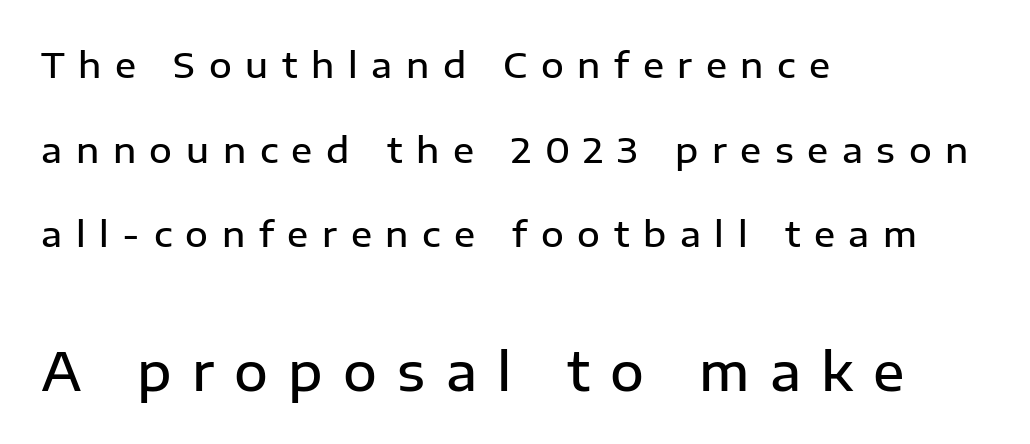
Q: Is the text bold? A: Semi-bold.
Q: Is the text italic (slanted)? A: No, it is upright.
Q: Is the typeface a serif or a sans-serif typeface? A: Sans-serif.
Q: Is the text underlined? A: No.
Q: How is the paragraph aligned? A: Left-aligned.
Q: Is the spacing between letters normal or unusually wide? A: Unusually wide.
Q: Is the spacing between lines tight, normal or loose? A: Loose.
Q: Which block of text is set in a larger size, the first (top) or the second (bottom)? A: The second (bottom) one.
Q: Width (condensed, normal, or wide)? A: Normal.
Q: Stroke contrast? A: Low.
Q: x-height? A: Medium.
Q: Monospaced? A: No.
